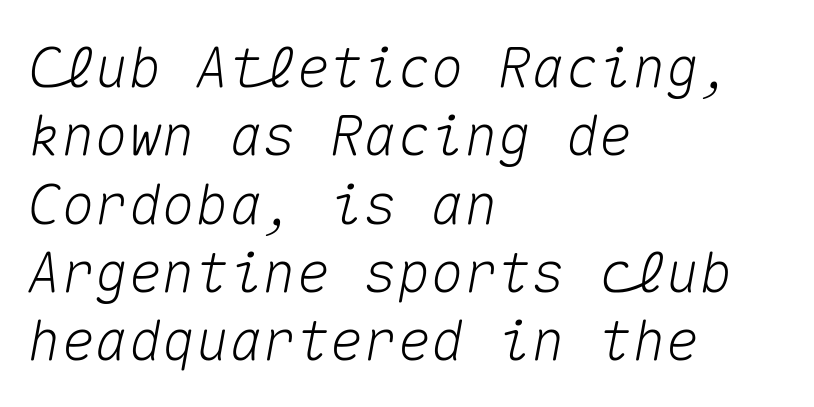
Q: Is the text italic (slanted)? A: Yes, it leans right by about 10 degrees.
Q: Is the text underlined? A: No.
Q: How is the paragraph aligned? A: Left-aligned.
Q: Is the spacing between letters normal or unusually wide? A: Normal.
Q: Width (condensed, normal, or wide)? A: Normal.
Q: Stroke contrast? A: Medium.
Q: x-height? A: Medium.
Q: Monospaced? A: Yes.
